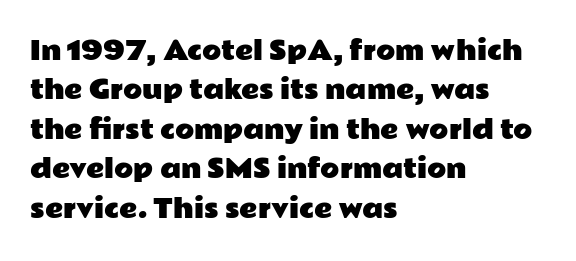
The setting favours the left margin, as ordinary paragraphs usually do. Is there any slant? The stems are plumb. A bare baseline throughout the passage. The letterforms sit shoulder to shoulder at normal distance. These lines sit exactly where default settings would place them.
